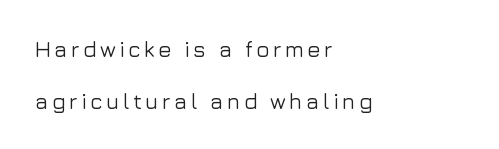
{"italic": "no", "underline": "no", "align": "left", "line_spacing": "loose", "line_spacing_ratio": 2.35, "glyph_px": 22}
